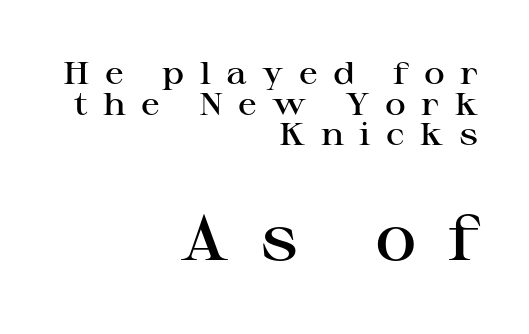
{"serif": "yes", "italic": "no", "bold": "semi", "weight": "semibold", "width": "wide", "stroke_contrast": "high", "x_height": "medium", "monospaced": "no", "underline": "no", "align": "right", "line_spacing": "tight", "line_spacing_ratio": 0.96, "letter_spacing": "wide", "letter_spacing_em": 0.48, "larger_block": "second", "size_ratio": 2.0, "glyph_px": 64}
